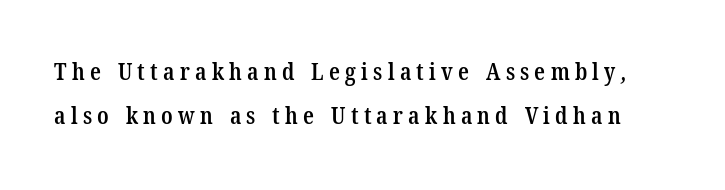
Bare-footed words on every line. Heft: intermediate — a semibold. The face used here is rendered with a markedly widened letterfit.
